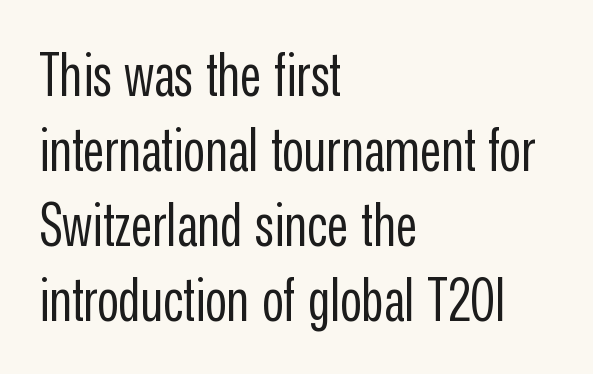
The image shows 59 px regular-weight, condensed sans-serif type, upright; set left-aligned, normal line spacing (1.27x), normal letter spacing, not underlined; low stroke contrast and a medium x-height.
